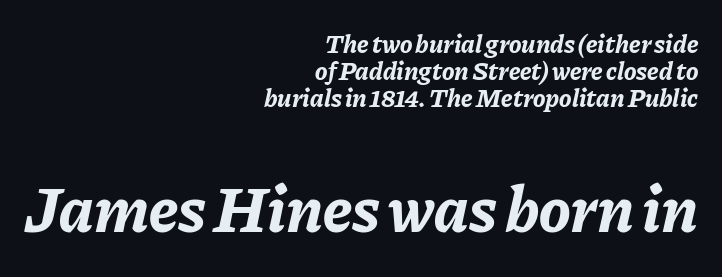
The composition opens small and finishes big. Letters rest on an invisible, unmarked baseline. The vertical gap from one line to the next is small. The letters are bold, with thick, heavy strokes.
